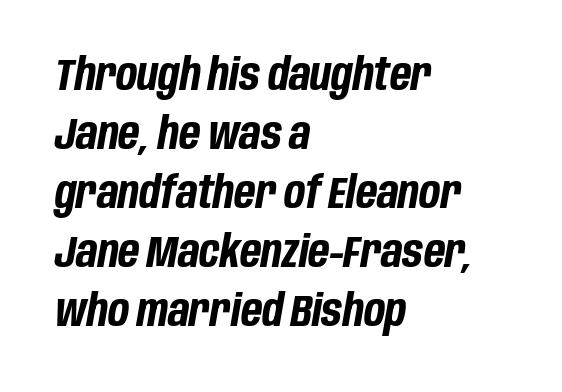
The image shows 44 px bold, condensed type, italic (leaning right); set left-aligned, normal line spacing (1.34x), normal letter spacing, not underlined; low stroke contrast and a large x-height.
